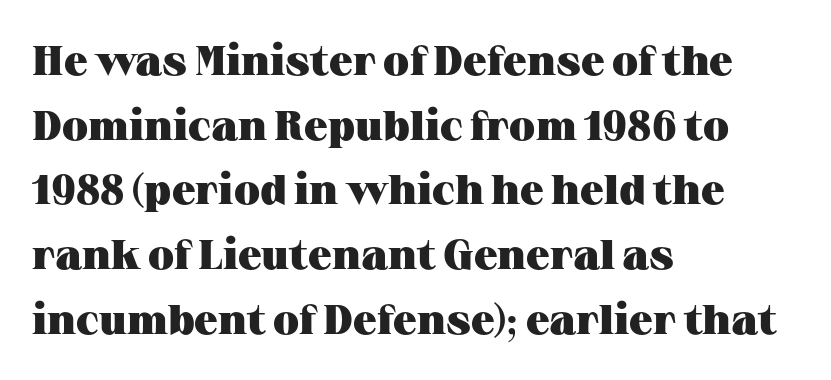
Posture: straight, roman, zero tilt. Which margin do the lines hug? The left one — the right edge is uneven. Check under the words: just untouched page. You could not count columns in this text — the font is proportionally spaced. The type family on display is of the serif kind.
